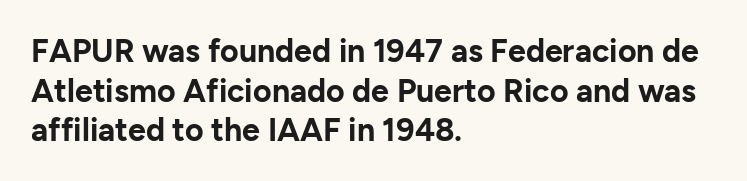
{"serif": "no", "italic": "no", "bold": "yes", "weight": "bold", "width": "normal", "stroke_contrast": "low", "x_height": "medium", "monospaced": "no", "underline": "no", "align": "left", "line_spacing_ratio": 1.24, "letter_spacing": "normal", "letter_spacing_em": 0.0, "glyph_px": 32}
